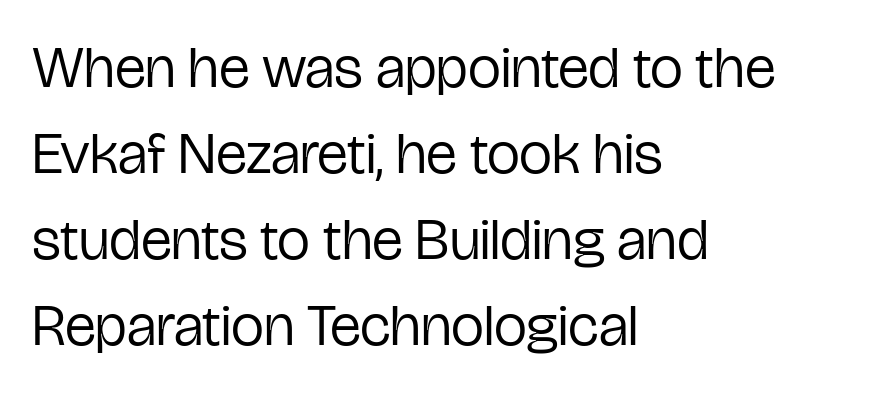
The image shows 59 px regular-weight, condensed sans-serif type, upright; set left-aligned, normal line spacing (1.46x), normal letter spacing, not underlined; low stroke contrast and a medium x-height.
